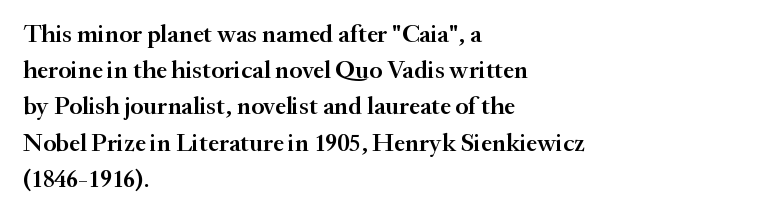
Q: Is the text bold? A: Semi-bold.
Q: Is the text italic (slanted)? A: No, it is upright.
Q: Is the text underlined? A: No.
Q: How is the paragraph aligned? A: Left-aligned.
Q: Is the spacing between letters normal or unusually wide? A: Normal.
Q: Is the spacing between lines tight, normal or loose? A: Normal.
